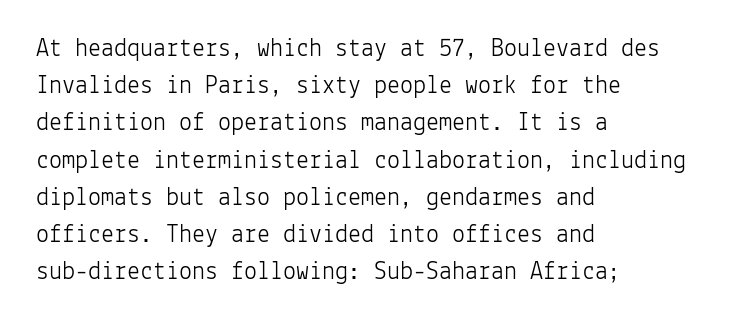
The image shows 26 px text type, upright; set left-aligned, normal line spacing (1.43x), normal letter spacing, not underlined.
